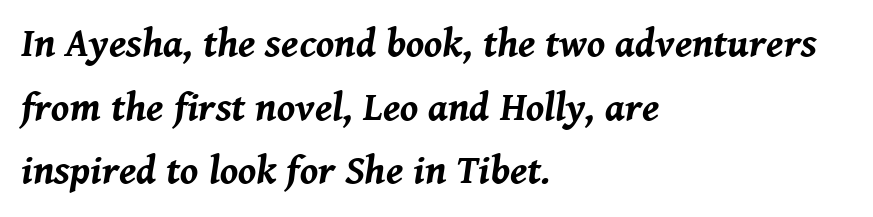
The image shows 40 px bold type, italic (leaning right); set left-aligned, normal line spacing (1.59x), normal letter spacing, not underlined; medium stroke contrast and a medium x-height.
